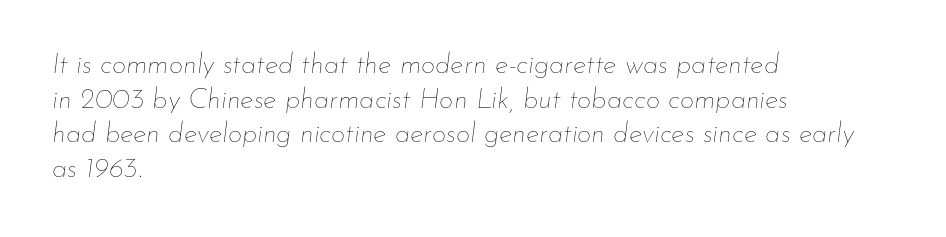
The image shows 28 px thin type, italic (leaning right); set left-aligned, line spacing 1.24x, normal letter spacing, not underlined; low stroke contrast and a small x-height.
